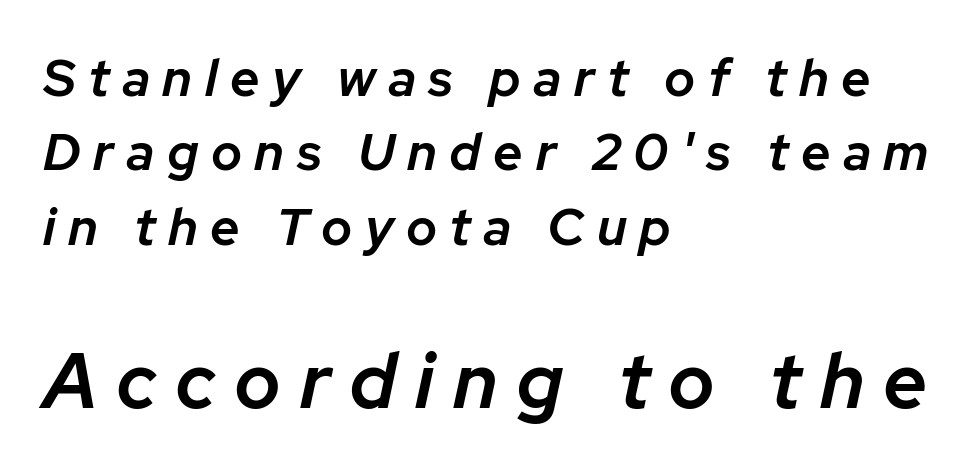
{"italic": "yes", "lean": "right", "slant_degrees": 12, "bold": "semi", "weight": "semibold", "width": "normal", "stroke_contrast": "low", "x_height": "medium", "monospaced": "no", "underline": "no", "align": "left", "line_spacing": "normal", "line_spacing_ratio": 1.43, "letter_spacing": "wide", "letter_spacing_em": 0.24, "larger_block": "second", "size_ratio": 1.5, "glyph_px": 78}
